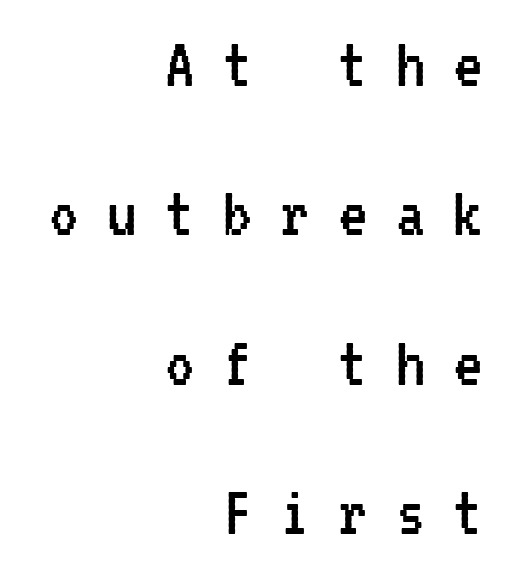
Q: Is the text bold? A: No.
Q: Is the text italic (slanted)? A: No, it is upright.
Q: Is the typeface a serif or a sans-serif typeface? A: Sans-serif.
Q: Is the text underlined? A: No.
Q: How is the paragraph aligned? A: Right-aligned.
Q: Is the spacing between letters normal or unusually wide? A: Unusually wide.
Q: Is the spacing between lines tight, normal or loose? A: Loose.
Q: Width (condensed, normal, or wide)? A: Condensed.
Q: Stroke contrast? A: Low.
Q: x-height? A: Medium.
Q: Monospaced? A: Yes.
